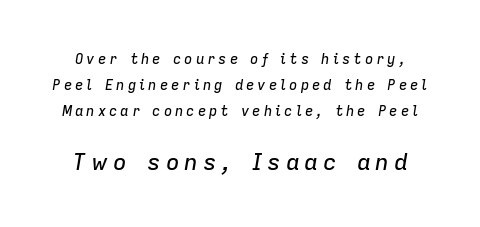
Just letters on the line, the space beneath them empty. Glyph-to-glyph distance is far greater than everyday printed text. Character size in the trailing block exceeds that of the leading block. This sample uses an oblique cut, with every glyph tilted off the vertical.
